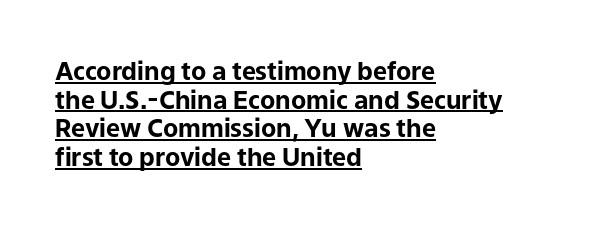
Layout note: lines flush left. The rendering uses a small line-height, squeezing the rows. The letters are bold, with thick, heavy strokes. The rendering keeps characters at their native spacing. The letters stand straight up with perfectly vertical stems.
